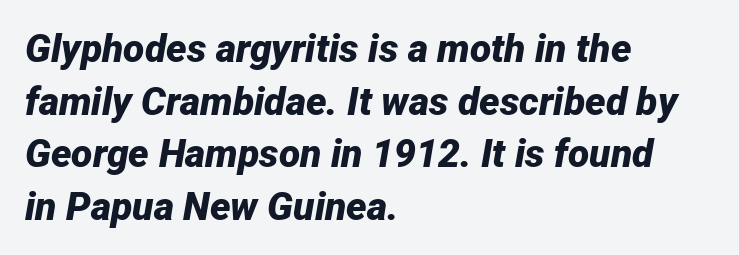
Q: Is the text bold? A: Yes.
Q: Is the text italic (slanted)? A: Yes, it leans right by about 12 degrees.
Q: Is the text underlined? A: No.
Q: How is the paragraph aligned? A: Left-aligned.
Q: Is the spacing between letters normal or unusually wide? A: Normal.
Q: Is the spacing between lines tight, normal or loose? A: Normal.
Q: Width (condensed, normal, or wide)? A: Normal.
Q: Stroke contrast? A: Low.
Q: x-height? A: Medium.
Q: Monospaced? A: No.
